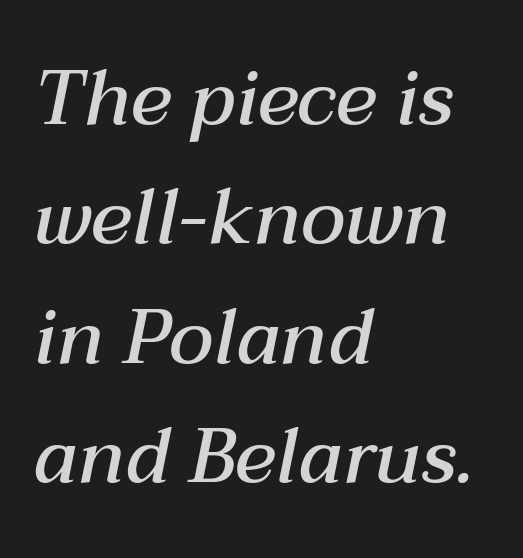
Summary of vertical rhythm: regular, with standard interline spacing. Tall strokes in this sample are angled rather than plumb. The passage shown has conventional tracking throughout. Heft: intermediate — a semibold. The specimen omits any rule beneath the text block's lines. Proportional: the letters do not fall into vertical columns.
